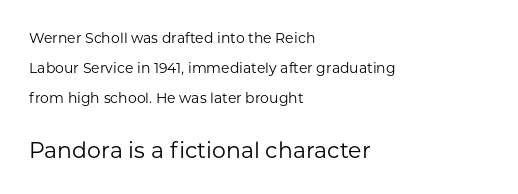
A typesetter would call this zero additional tracking. Vertical strokes here are truly vertical. No letter is thick-stroked: the sample isn't bold. If you measured baseline to baseline, you'd find a long distance. No word sits above an underline.
